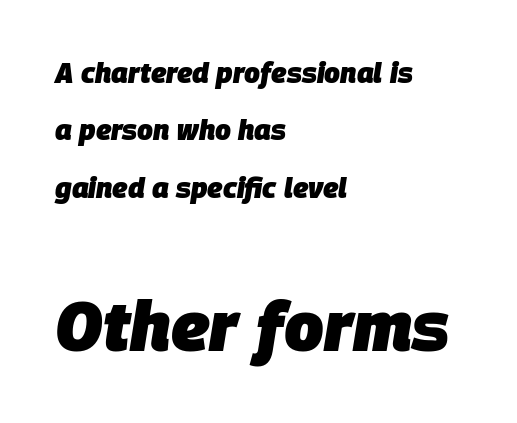
Q: Is the text bold? A: Yes.
Q: Is the text italic (slanted)? A: Yes, it leans right by about 9 degrees.
Q: Is the text underlined? A: No.
Q: How is the paragraph aligned? A: Left-aligned.
Q: Is the spacing between letters normal or unusually wide? A: Normal.
Q: Is the spacing between lines tight, normal or loose? A: Loose.
Q: Which block of text is set in a larger size, the first (top) or the second (bottom)? A: The second (bottom) one.
Q: Width (condensed, normal, or wide)? A: Normal.
Q: Stroke contrast? A: Low.
Q: x-height? A: Large.
Q: Monospaced? A: No.
